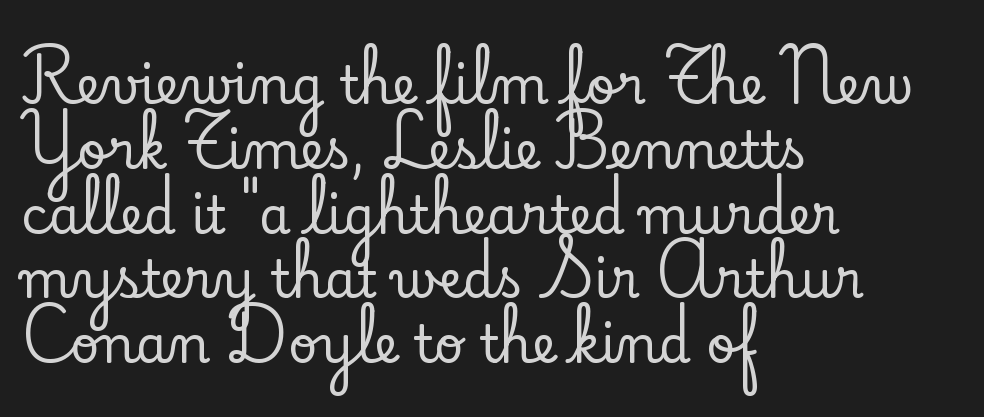
Q: Is the text italic (slanted)? A: No, it is upright.
Q: Is the typeface a serif or a sans-serif typeface? A: Serif.
Q: Is the text underlined? A: No.
Q: How is the paragraph aligned? A: Left-aligned.
Q: Is the spacing between letters normal or unusually wide? A: Normal.
Q: Is the spacing between lines tight, normal or loose? A: Normal.
Q: Width (condensed, normal, or wide)? A: Normal.
Q: Stroke contrast? A: Low.
Q: x-height? A: Small.
Q: Monospaced? A: No.
